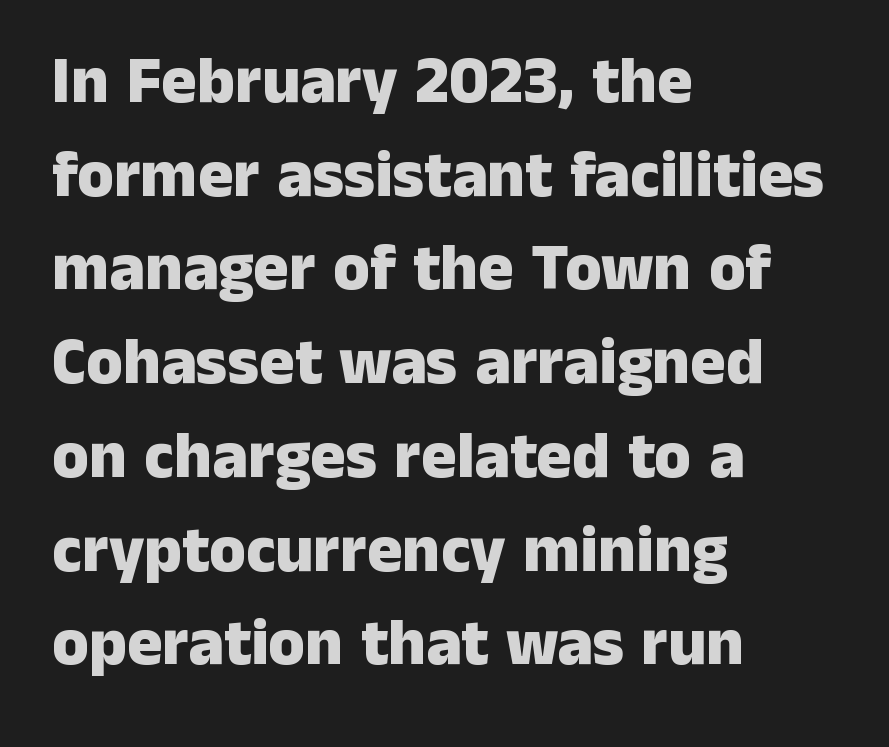
The image shows 66 px heavy sans-serif type, upright; set left-aligned, normal line spacing (1.42x), normal letter spacing, not underlined; low stroke contrast and a medium x-height.
